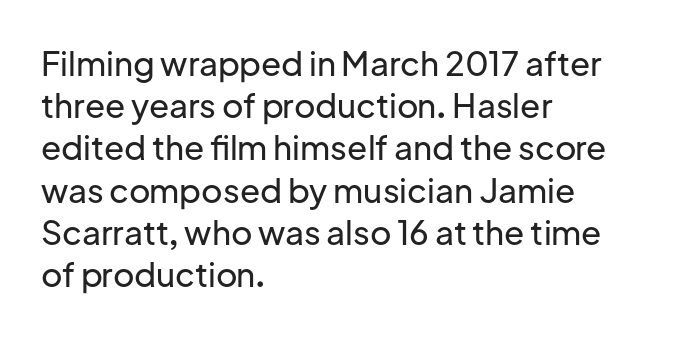
The image shows 33 px sans-serif type, upright; set left-aligned, normal line spacing (1.28x), normal letter spacing, not underlined; low stroke contrast and a medium x-height.
